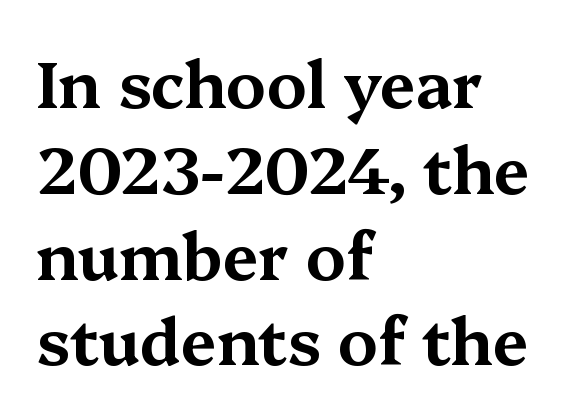
The image shows 64 px wide serif type, upright; set left-aligned, normal line spacing (1.34x), normal letter spacing, not underlined; medium stroke contrast and a medium x-height.
